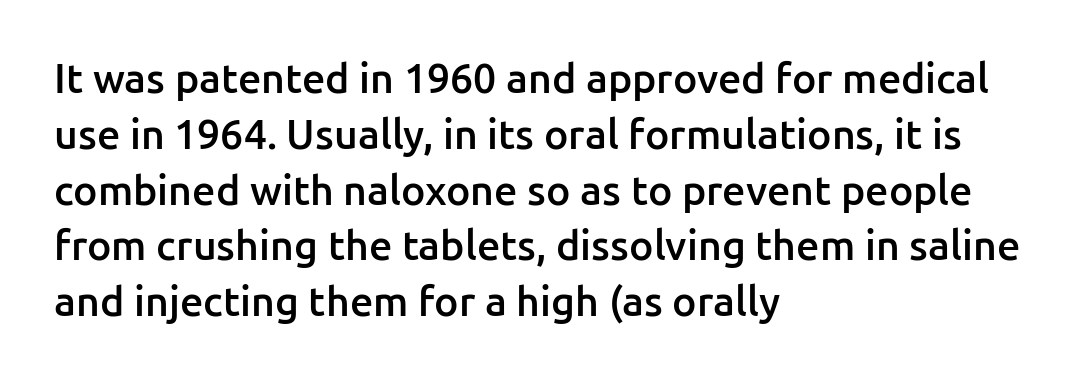
{"serif": "no", "italic": "no", "bold": "semi", "weight": "semibold", "width": "normal", "stroke_contrast": "low", "x_height": "medium", "monospaced": "no", "underline": "no", "align": "left", "line_spacing": "normal", "line_spacing_ratio": 1.36, "letter_spacing": "normal", "letter_spacing_em": 0.0, "glyph_px": 41}
